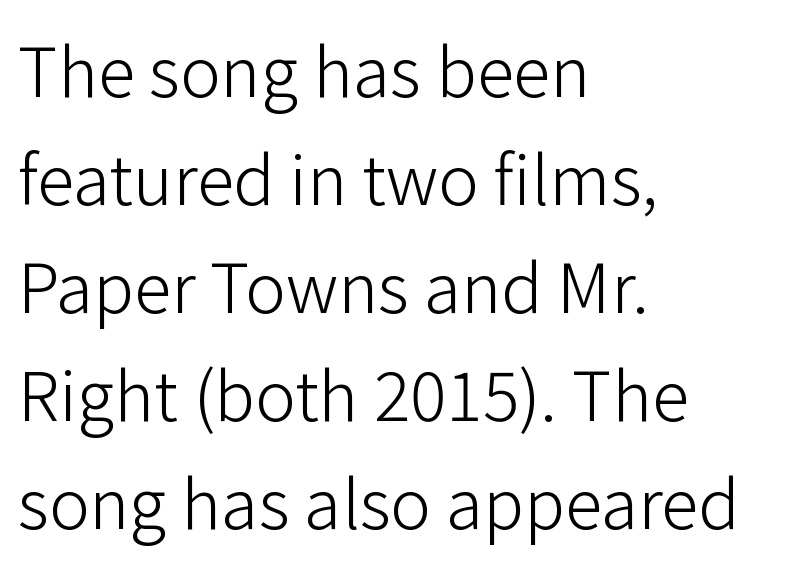
{"serif": "no", "italic": "no", "bold": "no", "weight": "light", "width": "normal", "stroke_contrast": "low", "x_height": "medium", "monospaced": "no", "underline": "no", "align": "left", "line_spacing": "normal", "line_spacing_ratio": 1.59, "letter_spacing": "normal", "letter_spacing_em": 0.0, "glyph_px": 68}
